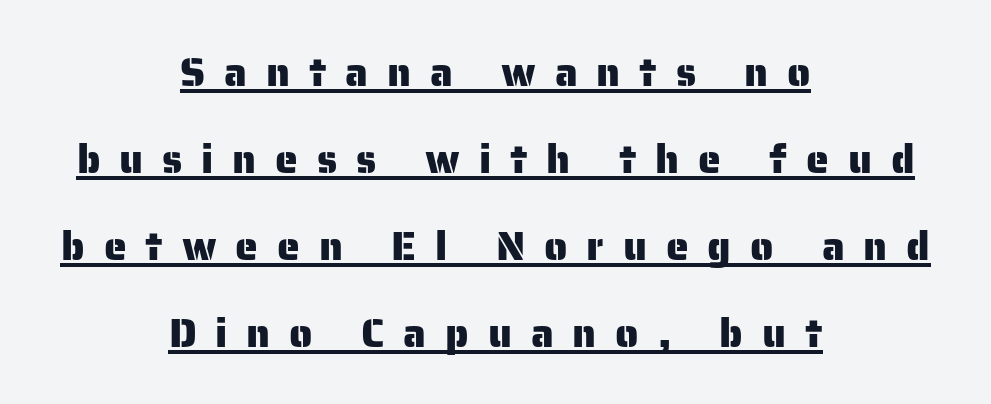
Spacing verdict: proportional, widths tailored to each character. Italic: no, the glyphs are upright roman. Substantial extra tracking has been applied to these lines. Reading down the block, each line starts at a different indent, mirrored at its end.
